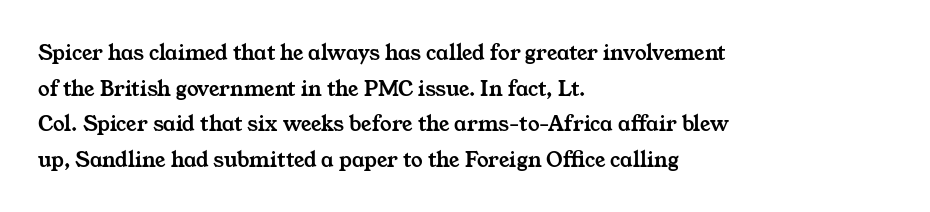
{"underline": "no", "align": "left", "line_spacing": "normal", "line_spacing_ratio": 1.55, "letter_spacing": "normal", "letter_spacing_em": 0.0, "glyph_px": 23}
